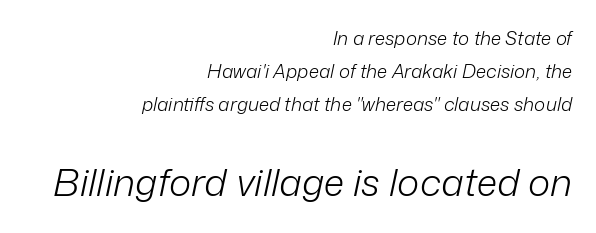
Q: Is the text bold? A: No.
Q: Is the text italic (slanted)? A: Yes, it leans right by about 12 degrees.
Q: Is the text underlined? A: No.
Q: How is the paragraph aligned? A: Right-aligned.
Q: Is the spacing between letters normal or unusually wide? A: Normal.
Q: Which block of text is set in a larger size, the first (top) or the second (bottom)? A: The second (bottom) one.
Q: Width (condensed, normal, or wide)? A: Normal.
Q: Stroke contrast? A: Low.
Q: x-height? A: Medium.
Q: Monospaced? A: No.
